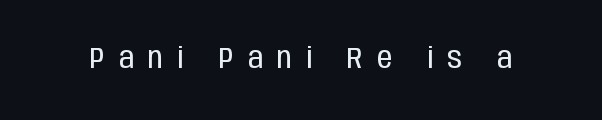
Unlike italic type, these characters show no tilt at all. On a weight scale, this lands at 450 or below. Has an underline been added? It has not. Spacing between characters has been opened up far beyond the box default.
